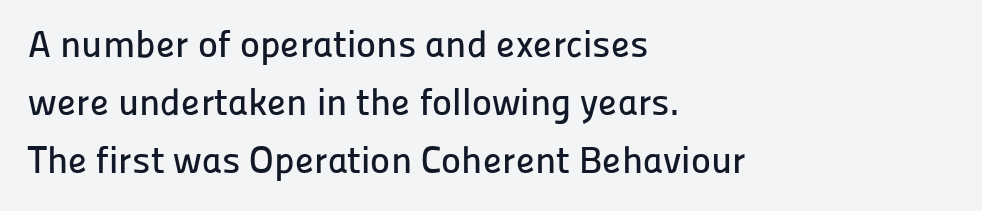
Baseline-to-baseline distance is the conventional proportion of letter height. The typography opts for an upright posture over an oblique one. Lines of text with bare space underneath. A student would call this left alignment; a typographer would say flush left, rag right. Think of a printed novel: that variable character pitch is what you see here. Typographically, this falls in the sans-serif category.
